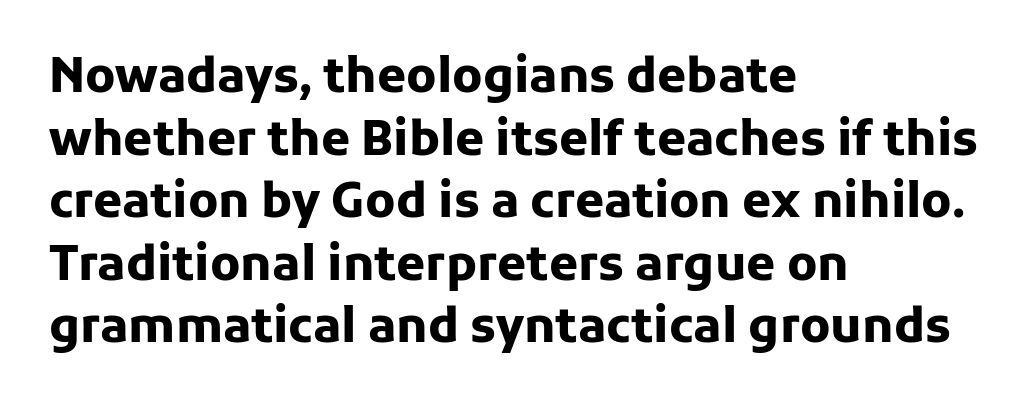
Each letter keeps its own natural width here, so spacing adapts to shape. The specimen omits any rule beneath the text block's lines. In terms of weight, the rendering is a true, heavy bold. This sample uses a sans-serif face. Horizontal alignment here is leftward, the default for most running prose. A typesetter would mark this as roman, not italic.
